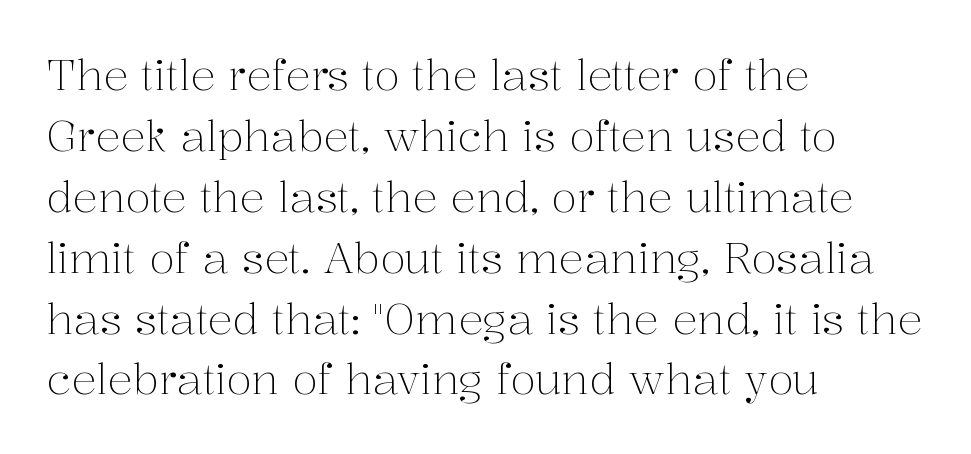
{"serif": "yes", "italic": "no", "bold": "no", "weight": "light", "width": "normal", "stroke_contrast": "medium", "x_height": "medium", "monospaced": "no", "underline": "no", "align": "left", "line_spacing": "normal", "line_spacing_ratio": 1.45, "letter_spacing": "normal", "letter_spacing_em": 0.0, "glyph_px": 42}
